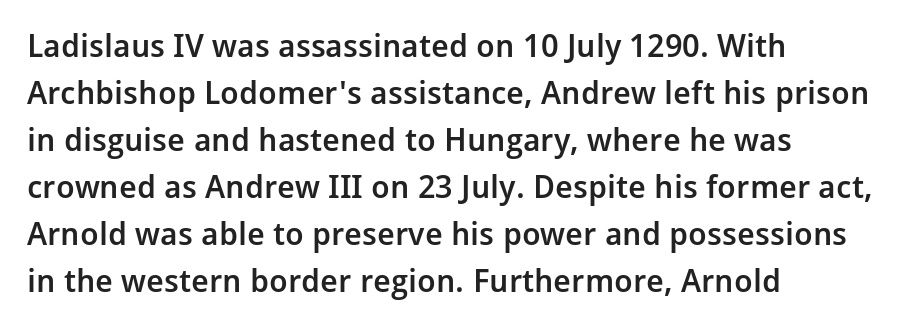
The image shows 32 px semibold sans-serif type, upright; set left-aligned, normal line spacing (1.47x), normal letter spacing, not underlined; low stroke contrast and a medium x-height.
